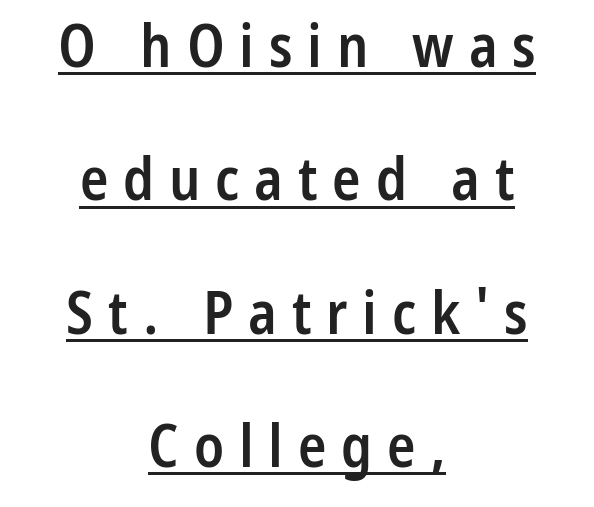
Q: Is the text bold? A: Semi-bold.
Q: Is the text italic (slanted)? A: No, it is upright.
Q: Is the typeface a serif or a sans-serif typeface? A: Sans-serif.
Q: Is the text underlined? A: Yes.
Q: How is the paragraph aligned? A: Centered.
Q: Is the spacing between letters normal or unusually wide? A: Unusually wide.
Q: Is the spacing between lines tight, normal or loose? A: Loose.
Q: Width (condensed, normal, or wide)? A: Condensed.
Q: Stroke contrast? A: Low.
Q: x-height? A: Medium.
Q: Monospaced? A: No.
